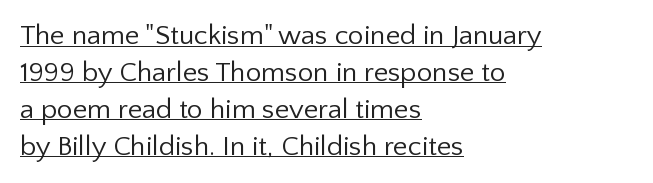
{"serif": "no", "italic": "no", "bold": "no", "weight": "regular", "width": "normal", "stroke_contrast": "low", "x_height": "medium", "monospaced": "no", "underline": "yes", "align": "left", "line_spacing": "normal", "line_spacing_ratio": 1.32, "letter_spacing": "normal", "letter_spacing_em": 0.0, "glyph_px": 28}
